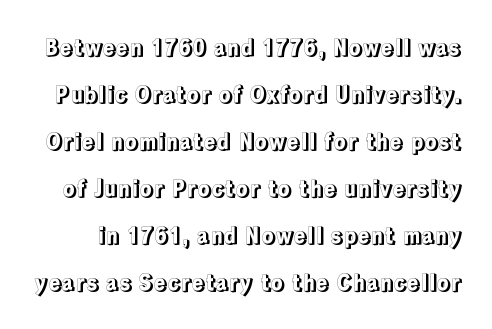
The image shows 22 px text type, upright; set loose line spacing (2.14x), normal letter spacing, not underlined.
